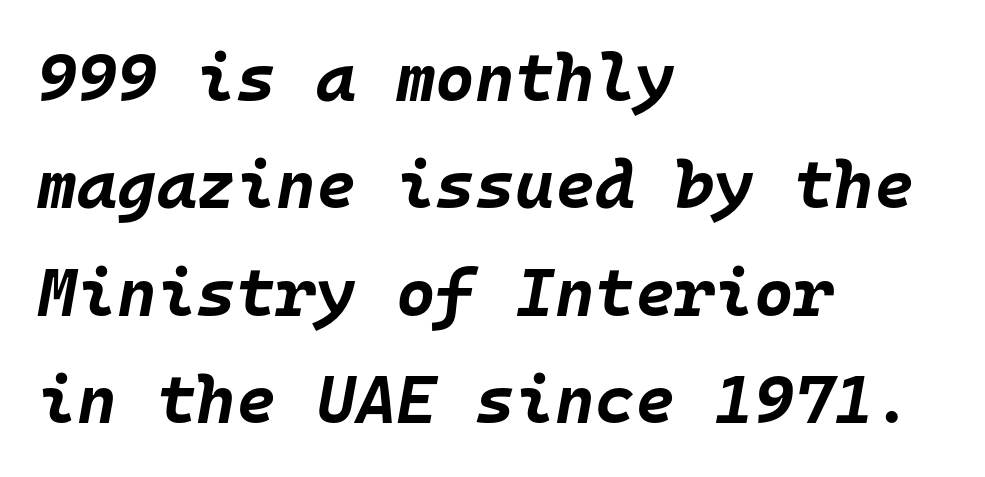
Q: Is the text bold? A: Yes.
Q: Is the text italic (slanted)? A: Yes, it leans right by about 10 degrees.
Q: Is the text underlined? A: No.
Q: How is the paragraph aligned? A: Left-aligned.
Q: Is the spacing between letters normal or unusually wide? A: Normal.
Q: Is the spacing between lines tight, normal or loose? A: Normal.
Q: Width (condensed, normal, or wide)? A: Normal.
Q: Stroke contrast? A: Low.
Q: x-height? A: Large.
Q: Monospaced? A: Yes.
